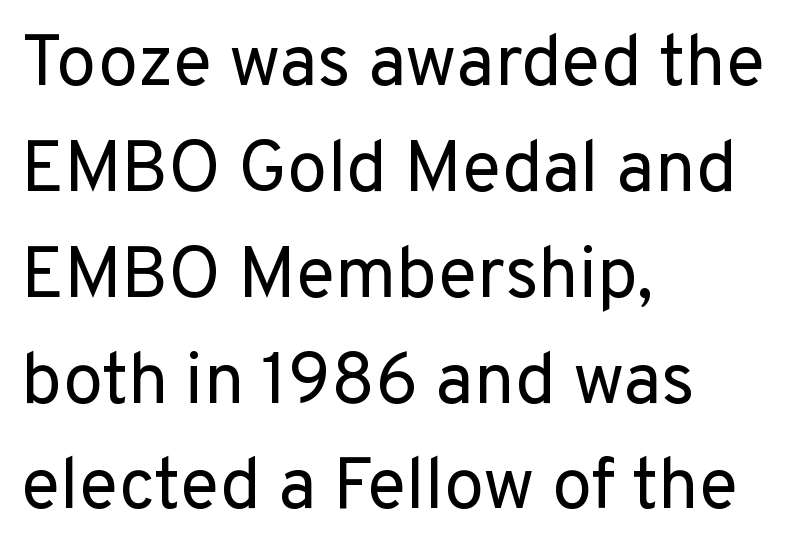
Type without underlining. Character widths vary here, with narrow letters taking less room than wide ones. Reading down the column, the eye jumps a familiar distance to each next line. Nope, no serifs anywhere on these letters. Default kerning and tracking; the words read as compact shapes. It's the straight-up-and-down kind of type.
